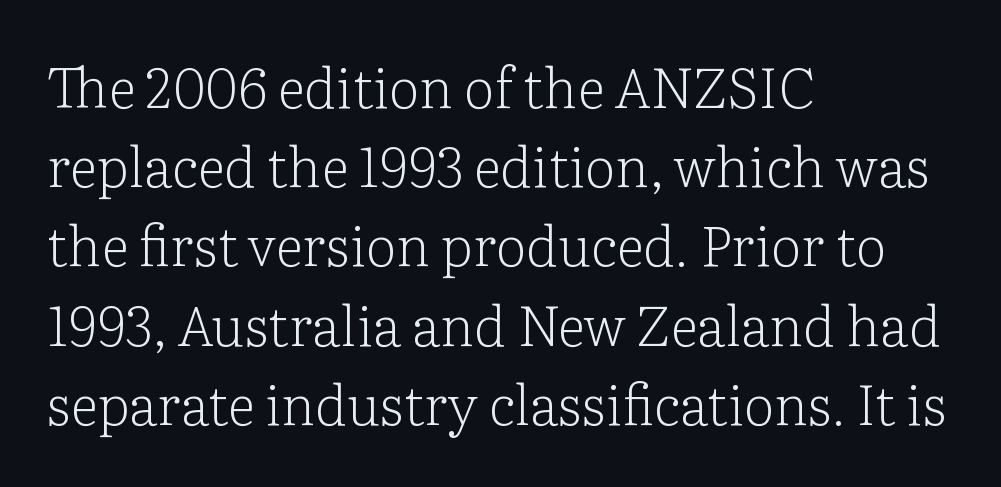
The image shows 55 px light serif type, upright; set left-aligned, normal line spacing (1.44x), normal letter spacing, not underlined; low stroke contrast and a medium x-height.
